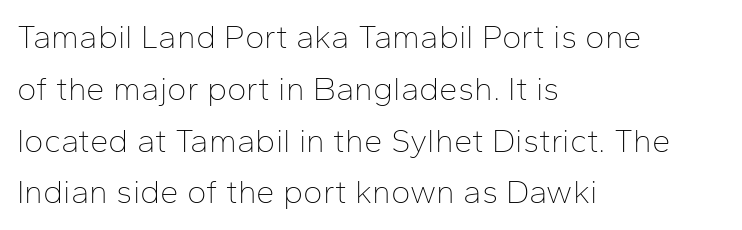
Q: Is the text bold? A: No.
Q: Is the text italic (slanted)? A: No, it is upright.
Q: Is the typeface a serif or a sans-serif typeface? A: Sans-serif.
Q: Is the text underlined? A: No.
Q: How is the paragraph aligned? A: Left-aligned.
Q: Is the spacing between letters normal or unusually wide? A: Normal.
Q: Is the spacing between lines tight, normal or loose? A: Normal.
Q: Width (condensed, normal, or wide)? A: Normal.
Q: Stroke contrast? A: Low.
Q: x-height? A: Medium.
Q: Monospaced? A: No.
